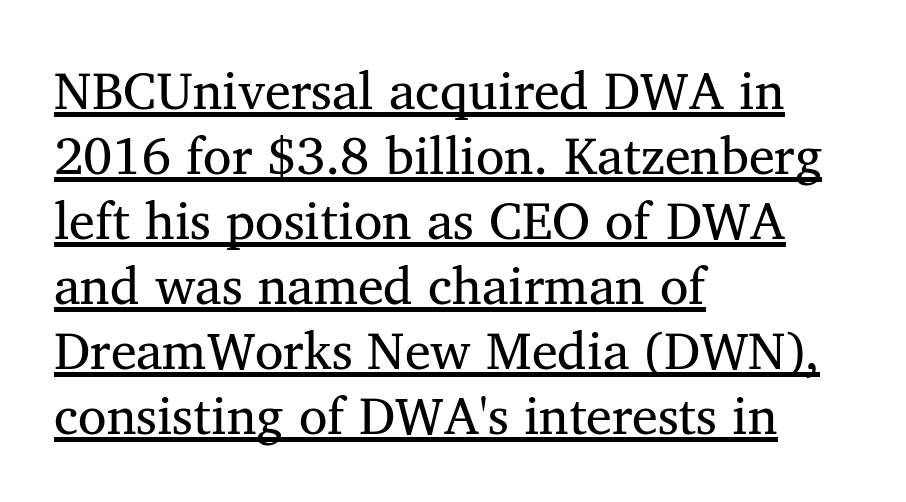
Vertically, the passage feels balanced, rows spaced as you'd expect. Short and long lines alike share a common starting point at left. To sum up the face: it has serifs. Is the letter spacing exaggerated? No — it looks like the ordinary default.
